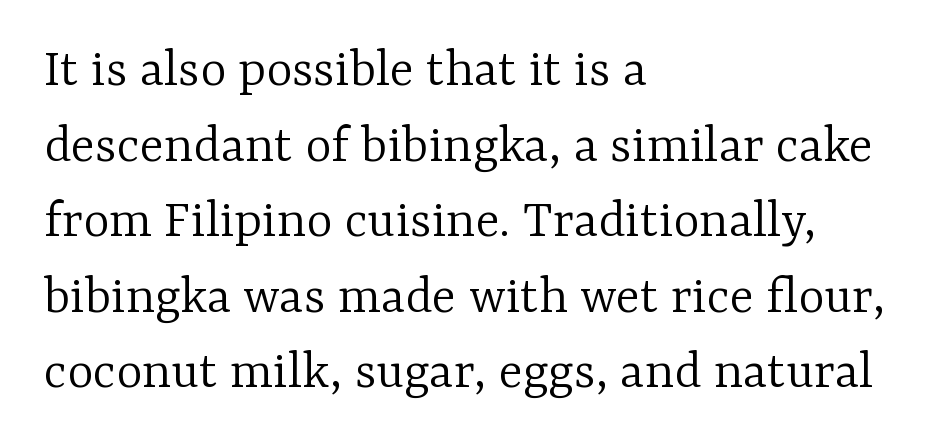
Q: Is the text bold? A: No.
Q: Is the text italic (slanted)? A: No, it is upright.
Q: Is the typeface a serif or a sans-serif typeface? A: Serif.
Q: Is the text underlined? A: No.
Q: How is the paragraph aligned? A: Left-aligned.
Q: Is the spacing between letters normal or unusually wide? A: Normal.
Q: Is the spacing between lines tight, normal or loose? A: Normal.
Q: Width (condensed, normal, or wide)? A: Normal.
Q: Stroke contrast? A: Low.
Q: x-height? A: Medium.
Q: Monospaced? A: No.
